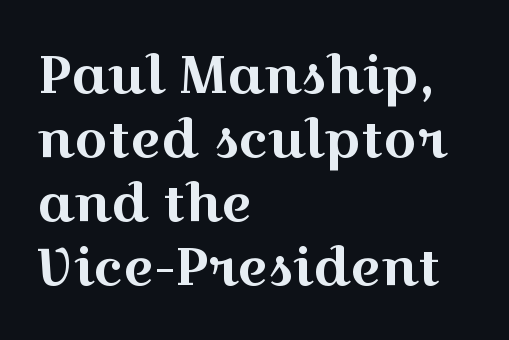
The gaps between neighbouring characters are ordinary and unremarkable. Quick note: underline off. The rendering anchors every line to the left-hand side. Is this a fixed-width face? No — the glyphs have proportional, varying widths. Posture: upright roman. Little horizontal feet cap the strokes, marking this as serif type.
